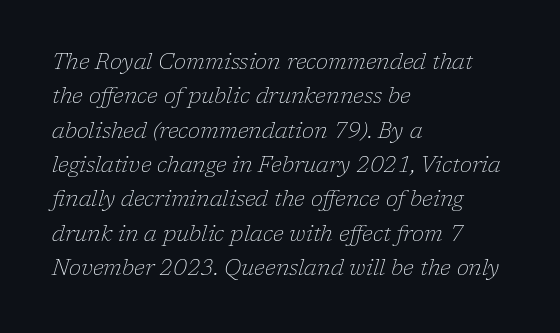
Nobody drew a line under any word here. The horizontal fit of the characters is conventional and even. Where is the straight margin? On the left. The typesetting does not lean heavy: it is not bold.
